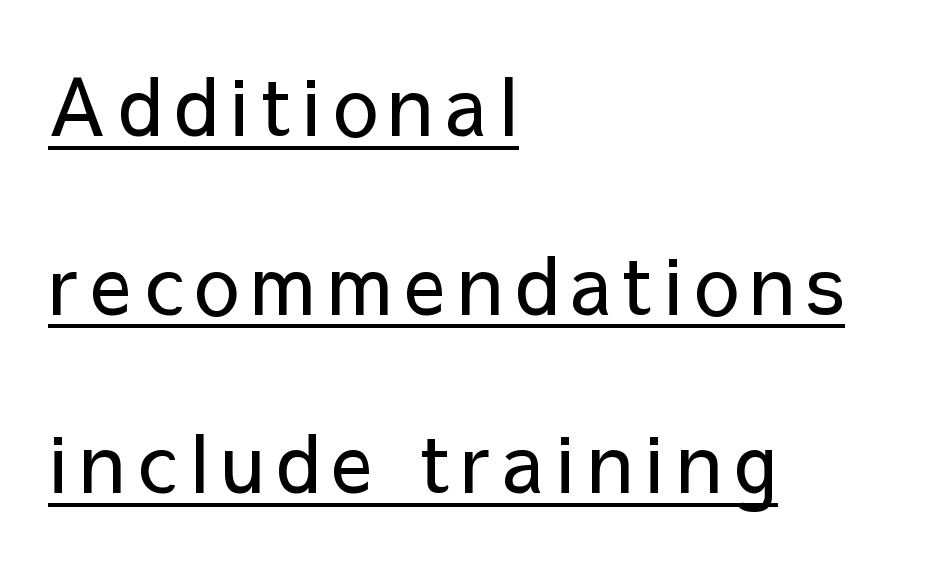
Q: Is the text bold? A: No.
Q: Is the text italic (slanted)? A: No, it is upright.
Q: Is the typeface a serif or a sans-serif typeface? A: Sans-serif.
Q: Is the text underlined? A: Yes.
Q: How is the paragraph aligned? A: Left-aligned.
Q: Is the spacing between lines tight, normal or loose? A: Loose.
Q: Width (condensed, normal, or wide)? A: Normal.
Q: Stroke contrast? A: Low.
Q: x-height? A: Medium.
Q: Monospaced? A: No.
